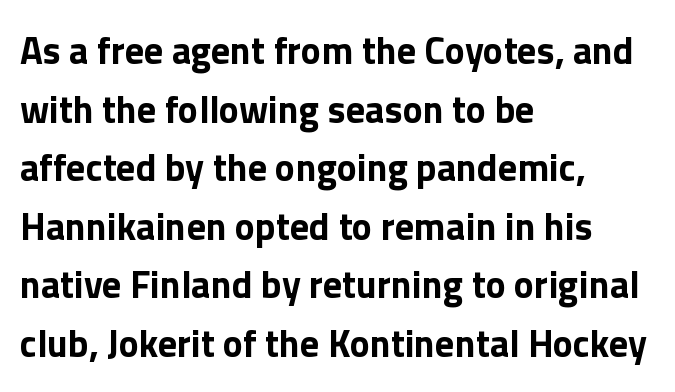
The image shows 38 px bold sans-serif type, upright; set left-aligned, normal line spacing (1.54x), normal letter spacing, not underlined; low stroke contrast and a medium x-height.
